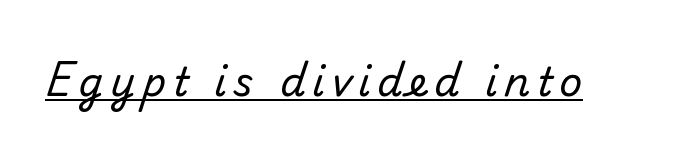
Q: Is the text italic (slanted)? A: Yes.
Q: Is the typeface a serif or a sans-serif typeface? A: Sans-serif.
Q: Is the text underlined? A: Yes.
Q: Width (condensed, normal, or wide)? A: Normal.
Q: Stroke contrast? A: Medium.
Q: x-height? A: Small.
Q: Monospaced? A: No.
